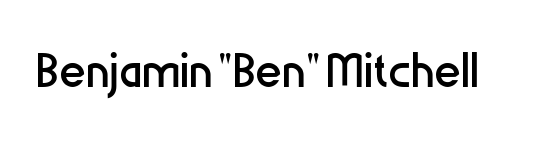
To sum up the face: it is a sans, with no serifs. These lines were composed using upright roman letters. Weight: in the light-to-regular range. Looks like regular typesetting: each glyph gets only the width it needs. The space beneath each line is pristine and unruled.
